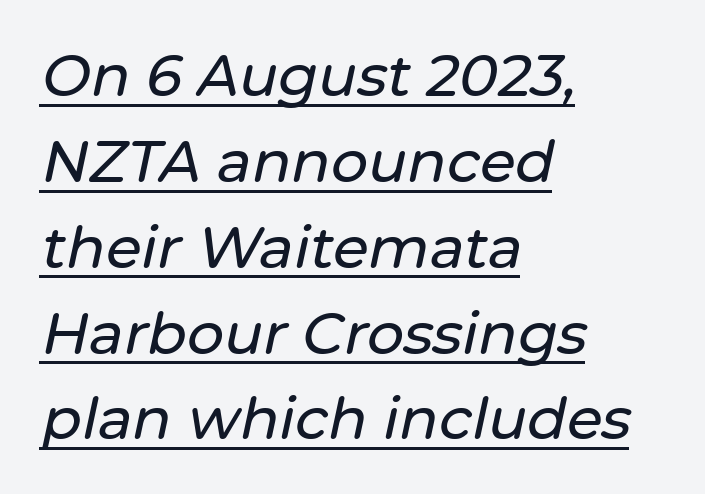
The image shows 58 px text type, italic (leaning right); set left-aligned, normal line spacing (1.48x), normal letter spacing, underlined; low stroke contrast and a medium x-height.
